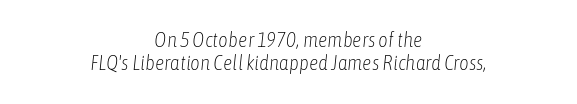
Observe the lean: these are italic letterforms. Any mark beneath the type? The region is blank. The lines in this sample share a center point and differ in where they start and stop. What's the leading like? Squeezed, with rows nearly overlapping.
